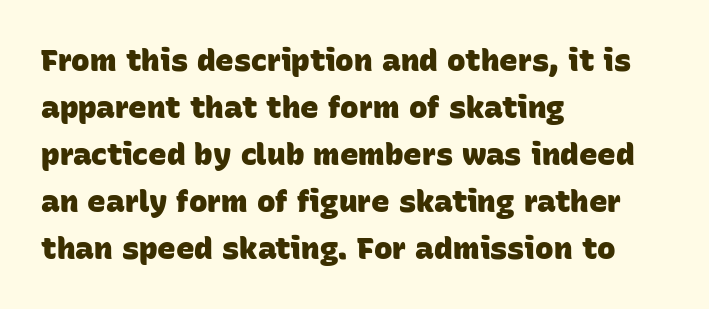
The image shows 31 px heavy sans-serif type; set left-aligned, normal line spacing (1.52x), normal letter spacing, not underlined; low stroke contrast and a large x-height.
